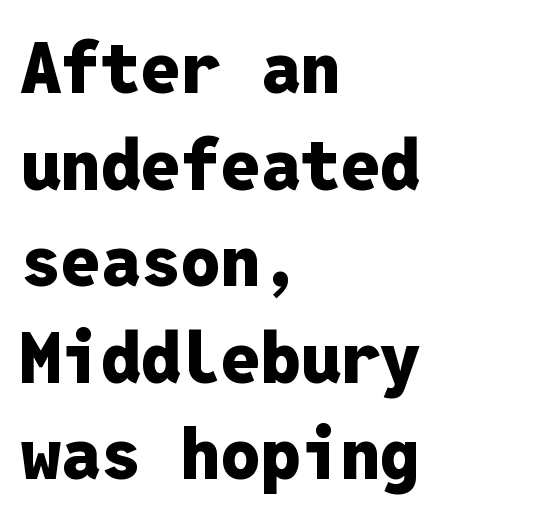
In terms of letterform style, serifs are entirely absent. When letters stand straight like this, we call the style roman or upright. How would I describe the line gaps? Plain and ordinary. Here the glyphs are tracked normally, forming tight word shapes. This rendering uses left alignment, leaving the right contour irregular. On the weight axis this lands at bold, roughly 700.
